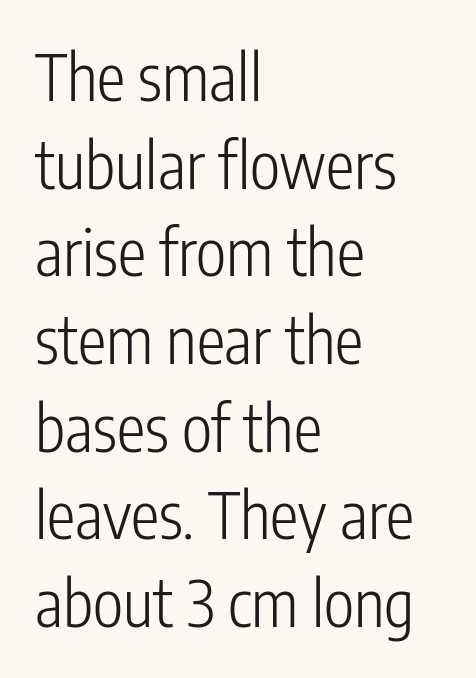
Weight: in the light-to-regular range. What kind of face is this? One without serifs — a sans. A roman cut, with each character standing at attention. Leading matches the norm, producing a regular column. Short and long lines alike share a common starting point at left. The horizontal fit of the characters is conventional and even.
